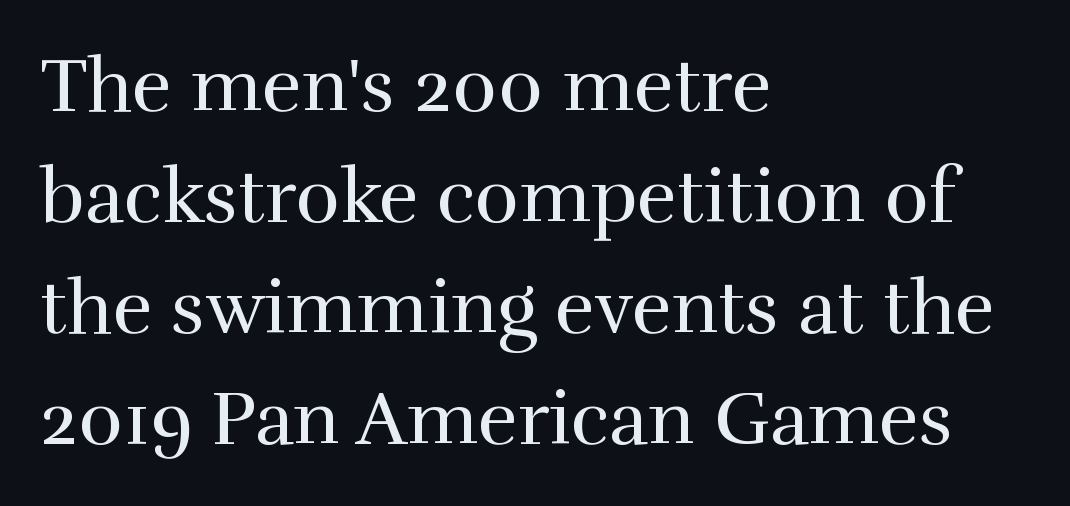
The rendering uses natural spacing where letterforms have individual widths. Unbolded letterforms with no extra heft. Rendered with straight, roman letterforms. Each new line begins a customary step beneath the previous one. Font category for this specimen: serif. Honestly, there is no underline to notice here at all.
